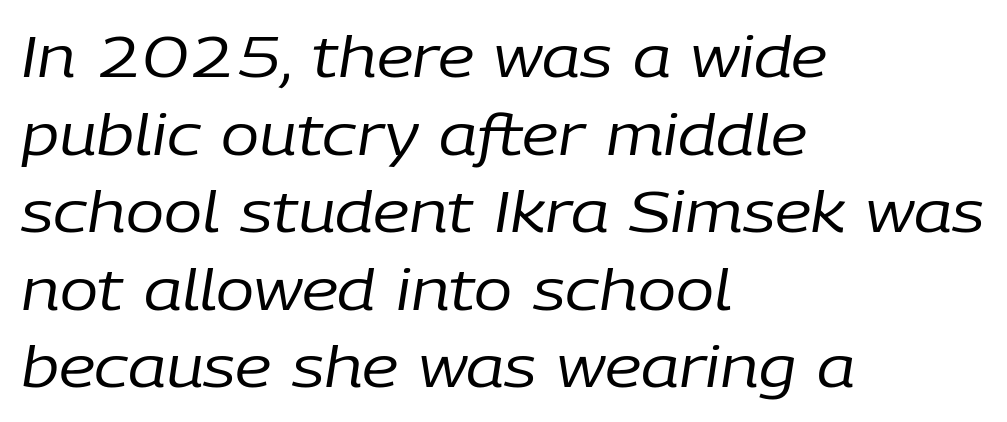
Q: Is the text bold? A: No.
Q: Is the text italic (slanted)? A: Yes, it leans right by about 9 degrees.
Q: Is the text underlined? A: No.
Q: How is the paragraph aligned? A: Left-aligned.
Q: Is the spacing between letters normal or unusually wide? A: Normal.
Q: Is the spacing between lines tight, normal or loose? A: Normal.
Q: Width (condensed, normal, or wide)? A: Normal.
Q: Stroke contrast? A: Low.
Q: x-height? A: Medium.
Q: Monospaced? A: No.
